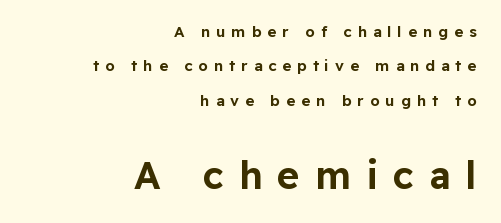
{"serif": "no", "italic": "no", "width": "normal", "stroke_contrast": "low", "x_height": "medium", "monospaced": "no", "underline": "no", "align": "right", "line_spacing": "loose", "line_spacing_ratio": 2.29, "letter_spacing": "wide", "letter_spacing_em": 0.4, "larger_block": "second", "size_ratio": 2.53, "glyph_px": 38}
